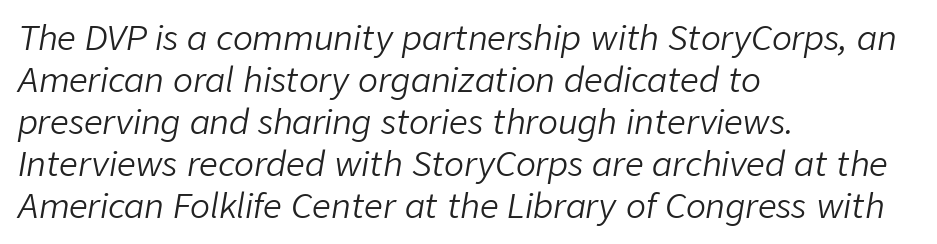
{"italic": "yes", "lean": "right", "slant_degrees": 9, "bold": "no", "weight": "light", "width": "normal", "stroke_contrast": "low", "x_height": "medium", "monospaced": "no", "underline": "no", "align": "left", "line_spacing": "normal", "line_spacing_ratio": 1.27, "letter_spacing": "normal", "letter_spacing_em": 0.0, "glyph_px": 33}
